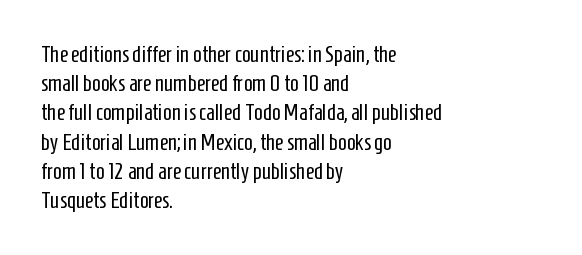
Nothing unusual about the tracking: characters are spaced as the font intends. Caption: multi-line text, flush left, ragged right. How would I describe the line gaps? Plain and ordinary. Unbolded letterforms with no extra heft.
